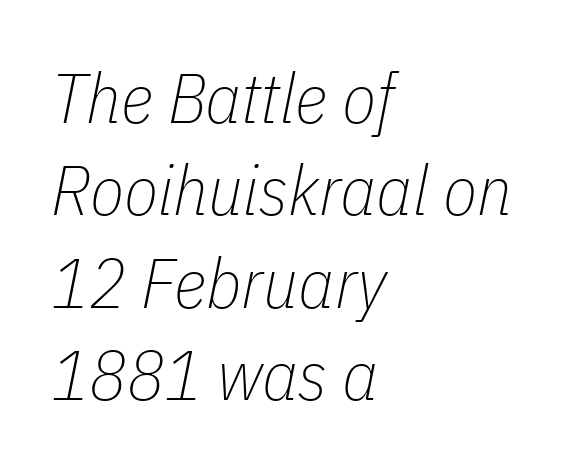
Q: Is the text bold? A: No.
Q: Is the text italic (slanted)? A: Yes, it leans right by about 11 degrees.
Q: Is the text underlined? A: No.
Q: How is the paragraph aligned? A: Left-aligned.
Q: Is the spacing between letters normal or unusually wide? A: Normal.
Q: Is the spacing between lines tight, normal or loose? A: Normal.
Q: Width (condensed, normal, or wide)? A: Condensed.
Q: Stroke contrast? A: Low.
Q: x-height? A: Medium.
Q: Monospaced? A: No.
